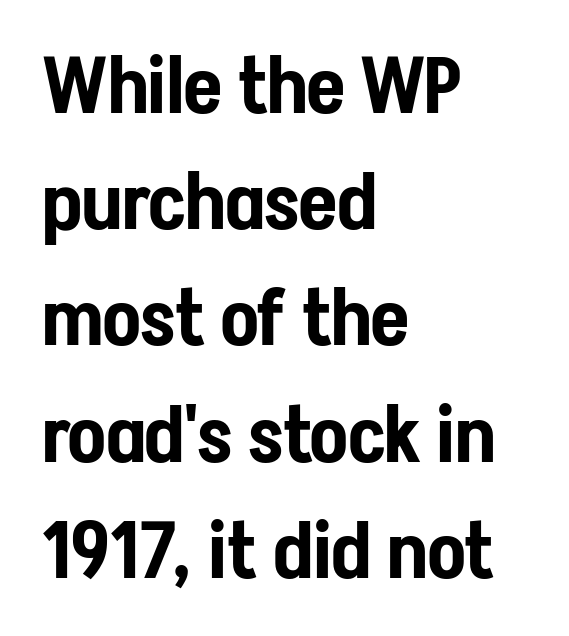
Q: Is the text italic (slanted)? A: No, it is upright.
Q: Is the typeface a serif or a sans-serif typeface? A: Sans-serif.
Q: Is the text underlined? A: No.
Q: How is the paragraph aligned? A: Left-aligned.
Q: Is the spacing between letters normal or unusually wide? A: Normal.
Q: Is the spacing between lines tight, normal or loose? A: Normal.
Q: Width (condensed, normal, or wide)? A: Condensed.
Q: Stroke contrast? A: Low.
Q: x-height? A: Medium.
Q: Monospaced? A: No.
